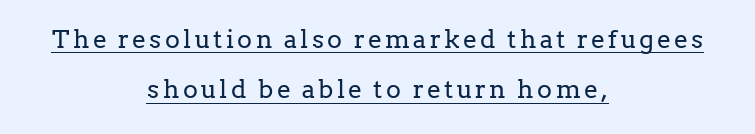
Q: Is the text bold? A: No.
Q: Is the text italic (slanted)? A: No, it is upright.
Q: Is the text underlined? A: Yes.
Q: How is the paragraph aligned? A: Centered.
Q: Is the spacing between lines tight, normal or loose? A: Loose.
